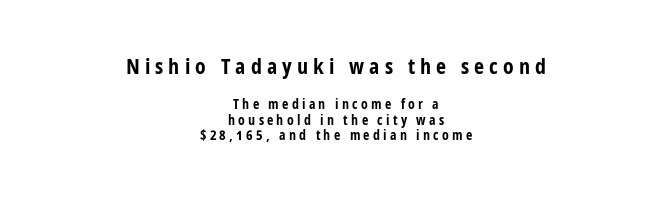
The image shows 22 px bold type, upright; set centered, tight line spacing (1.11x), unusually wide letter spacing (+0.23 em), not underlined; the first (top) block is 1.57x larger.
